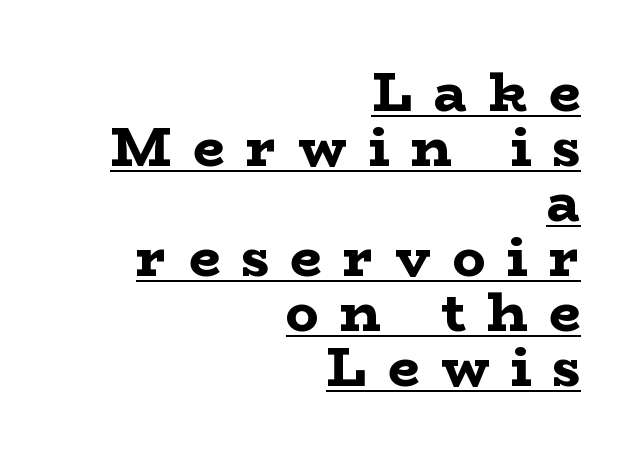
The typesetter has applied underlining to the passage shown. Character widths vary here, with narrow letters taking less room than wide ones. Notice how descenders almost collide with the ascenders below — that's tight leading. No italicization has been applied; the sample stays upright. Look at the stroke-to-counter ratio: heavy, a bold. Stroke terminals: seriffed.
